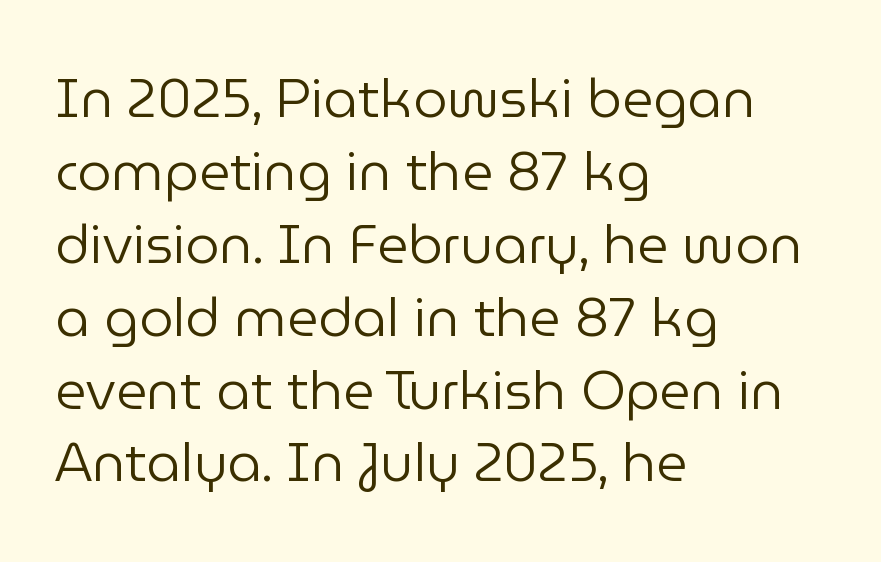
{"serif": "no", "italic": "no", "bold": "no", "weight": "regular", "width": "normal", "stroke_contrast": "low", "x_height": "medium", "monospaced": "no", "underline": "no", "align": "left", "line_spacing": "normal", "line_spacing_ratio": 1.35, "letter_spacing": "normal", "letter_spacing_em": 0.0, "glyph_px": 54}
